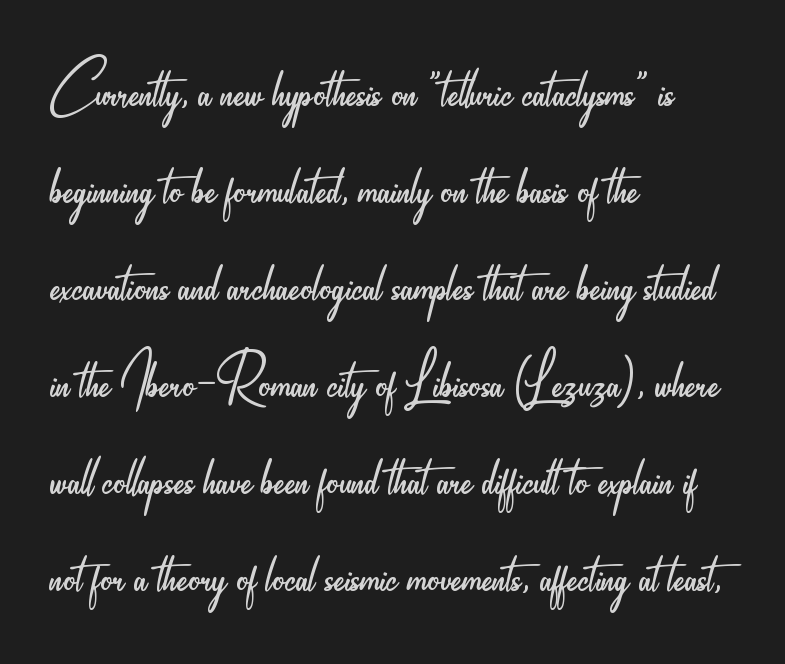
The image shows 77 px light, condensed sans-serif type; set left-aligned, normal line spacing (1.26x), normal letter spacing, not underlined; low stroke contrast and a small x-height.
